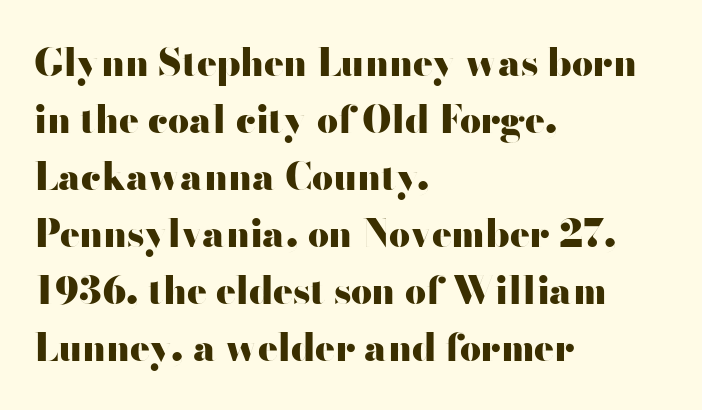
{"italic": "no", "bold": "yes", "weight": "heavy", "width": "wide", "stroke_contrast": "high", "x_height": "small", "monospaced": "no", "underline": "no", "align": "left", "line_spacing": "normal", "line_spacing_ratio": 1.54, "letter_spacing": "normal", "letter_spacing_em": 0.0, "glyph_px": 37}
